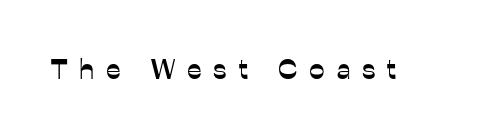
{"serif": "no", "italic": "no", "width": "normal", "stroke_contrast": "low", "x_height": "medium", "monospaced": "no", "underline": "no", "letter_spacing": "wide", "letter_spacing_em": 0.42, "glyph_px": 28}
